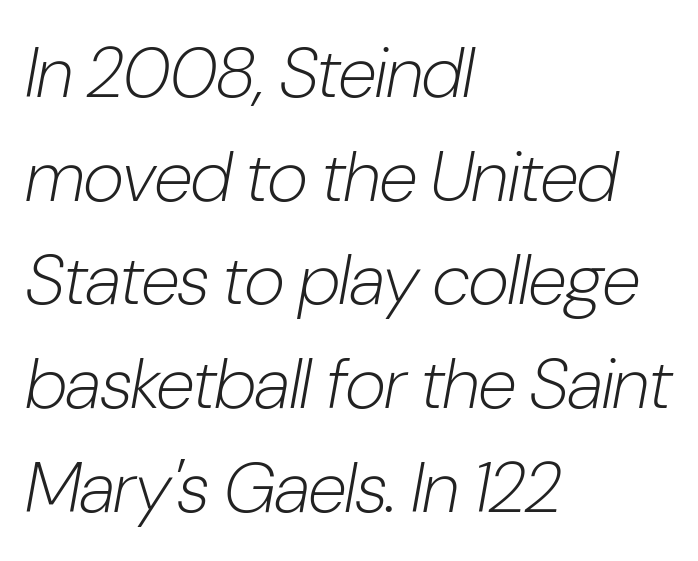
{"italic": "yes", "lean": "right", "slant_degrees": 10, "bold": "no", "weight": "light", "width": "condensed", "stroke_contrast": "low", "x_height": "medium", "monospaced": "no", "underline": "no", "align": "left", "line_spacing": "normal", "line_spacing_ratio": 1.46, "letter_spacing": "normal", "letter_spacing_em": 0.0, "glyph_px": 71}
